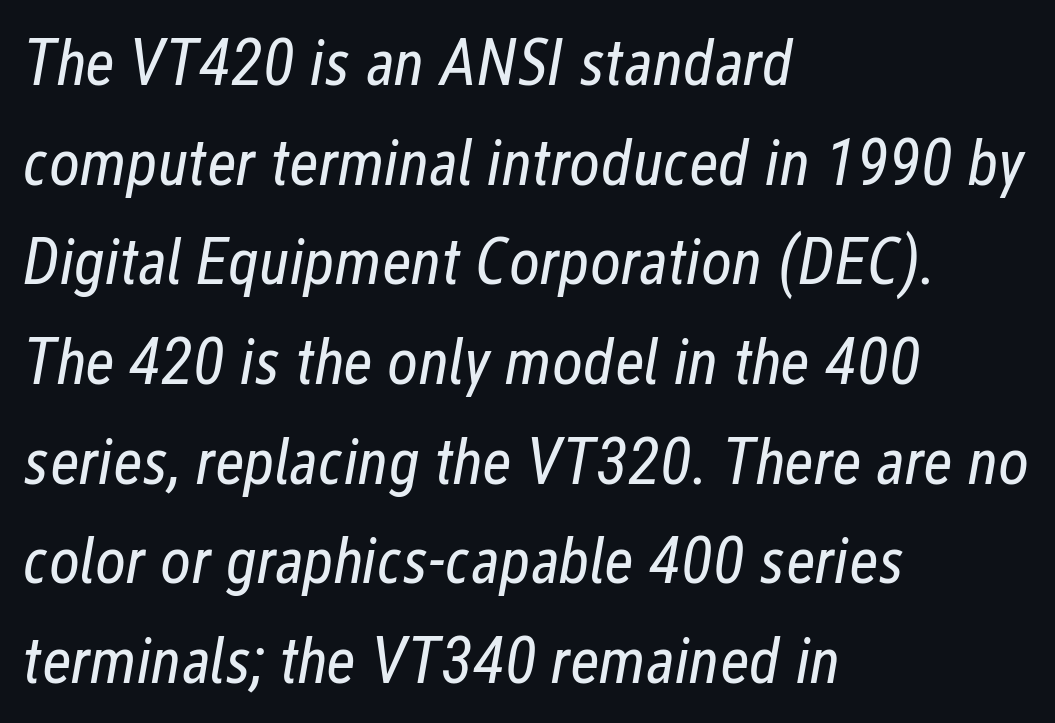
This sample uses an oblique cut, with every glyph tilted off the vertical. The letters sit at their default tracking, neither squeezed nor spread. Where is the straight margin? On the left. Descender tails drop into unmarked territory. How would I describe the line gaps? Plain and ordinary. Stems and bowls with no extra thickness — not bold.
